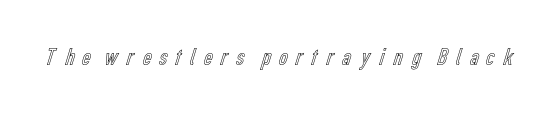
The image shows 25 px text type; set unusually wide letter spacing (+0.21 em), not underlined.
